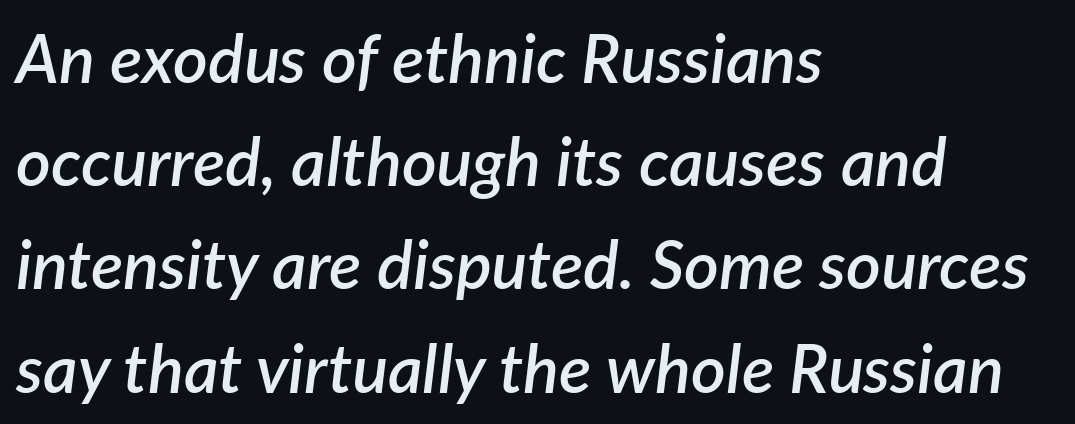
Check under the words: just untouched page. Note the varied advance widths — an 'i' is clearly narrower than an 'm'. The compositor pushed each line to the left boundary. Firm but not heavy-handed strokes: this text is semibold.
